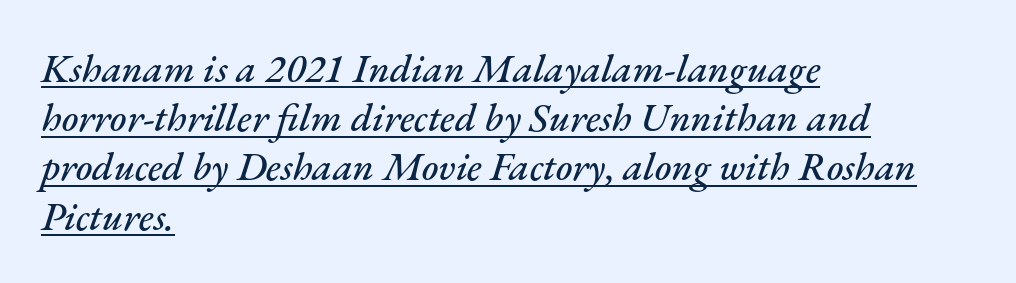
Words appear dense and cohesive because spacing is normal. These lines are rendered in a variable-pitch font. You can tell it's italic because the verticals aren't actually vertical. The face used here appears with an underline applied.
